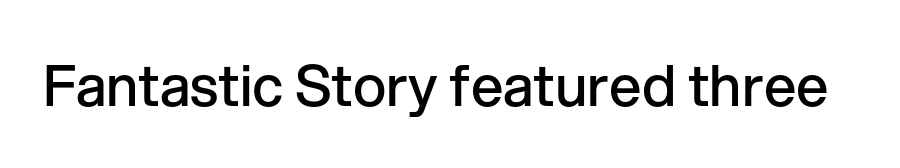
{"serif": "no", "italic": "no", "bold": "semi", "weight": "semibold", "width": "normal", "stroke_contrast": "low", "x_height": "medium", "monospaced": "no", "underline": "no", "letter_spacing": "normal", "letter_spacing_em": 0.0, "glyph_px": 57}
